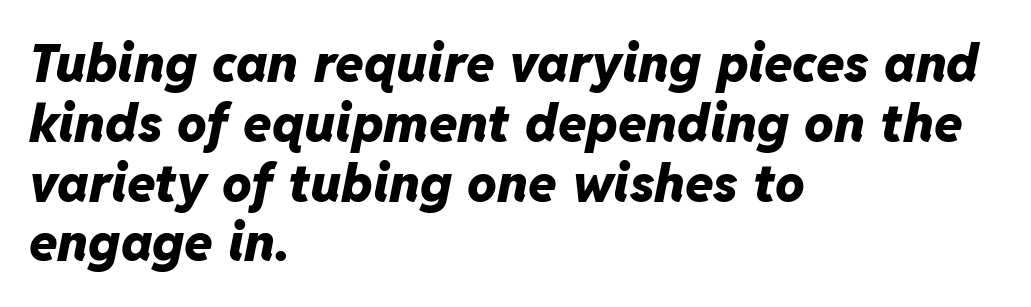
{"italic": "yes", "lean": "right", "slant_degrees": 11, "bold": "yes", "weight": "heavy", "width": "normal", "stroke_contrast": "low", "x_height": "medium", "monospaced": "no", "underline": "no", "align": "left", "line_spacing": "tight", "line_spacing_ratio": 1.15, "letter_spacing": "normal", "letter_spacing_em": 0.0, "glyph_px": 52}
